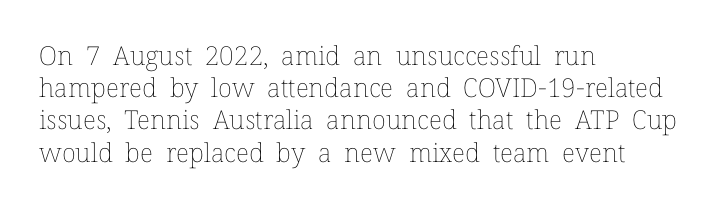
Q: Is the text bold? A: No.
Q: Is the text italic (slanted)? A: No, it is upright.
Q: Is the text underlined? A: No.
Q: How is the paragraph aligned? A: Left-aligned.
Q: Is the spacing between letters normal or unusually wide? A: Normal.
